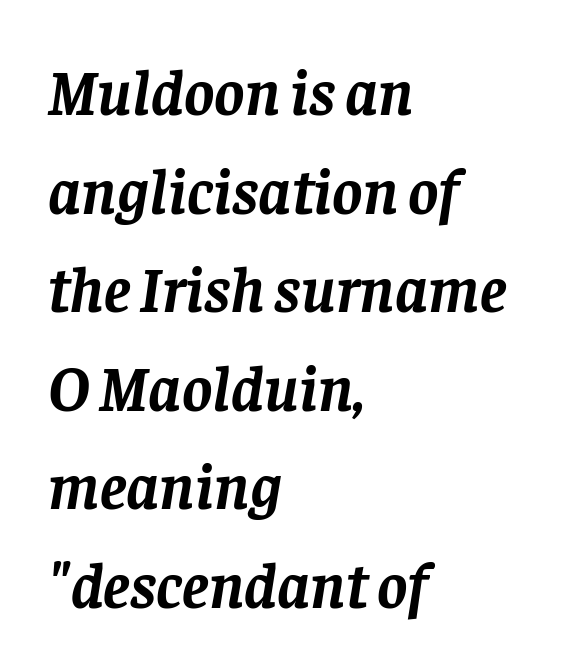
Q: Is the text bold? A: Yes.
Q: Is the text italic (slanted)? A: Yes, it leans right by about 8 degrees.
Q: Is the typeface a serif or a sans-serif typeface? A: Serif.
Q: Is the text underlined? A: No.
Q: How is the paragraph aligned? A: Left-aligned.
Q: Is the spacing between letters normal or unusually wide? A: Normal.
Q: Is the spacing between lines tight, normal or loose? A: Normal.
Q: Width (condensed, normal, or wide)? A: Normal.
Q: Stroke contrast? A: Low.
Q: x-height? A: Large.
Q: Monospaced? A: No.
